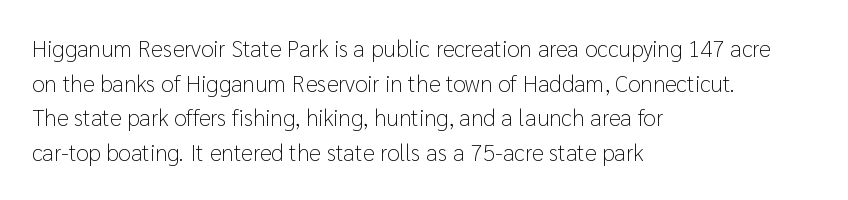
Q: Is the text bold? A: No.
Q: Is the text italic (slanted)? A: No, it is upright.
Q: Is the text underlined? A: No.
Q: How is the paragraph aligned? A: Left-aligned.
Q: Is the spacing between letters normal or unusually wide? A: Normal.
Q: Is the spacing between lines tight, normal or loose? A: Normal.
